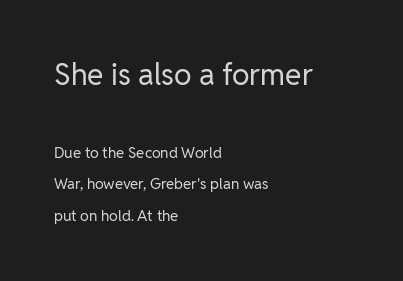
Note the varied advance widths — an 'i' is clearly narrower than an 'm'. Summary of weight: not heavy and not bold. The block of text is sparse from top to bottom, with ample space between rows. Leftover space on each line is placed entirely after the last word. Letter spacing: default.
